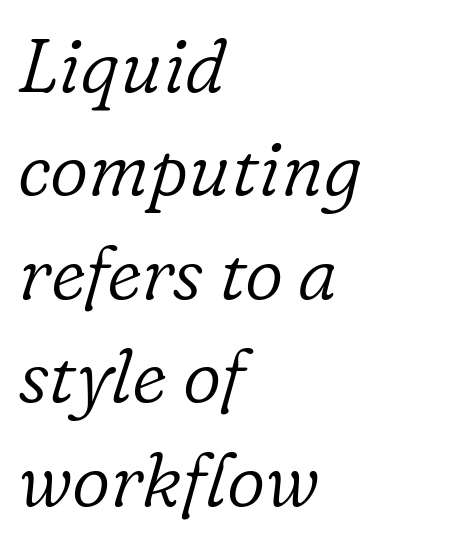
{"serif": "yes", "italic": "yes", "lean": "right", "slant_degrees": 16, "bold": "no", "weight": "light", "width": "normal", "stroke_contrast": "low", "x_height": "medium", "monospaced": "no", "underline": "no", "align": "left", "line_spacing": "normal", "line_spacing_ratio": 1.38, "letter_spacing": "normal", "letter_spacing_em": 0.0, "glyph_px": 75}
